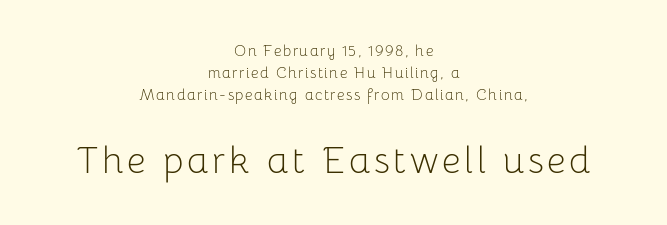
The image shows 37 px light sans-serif type, upright; set centered, normal line spacing (1.47x), not underlined; the second (bottom) block is 2.47x larger; low stroke contrast and a medium x-height.
